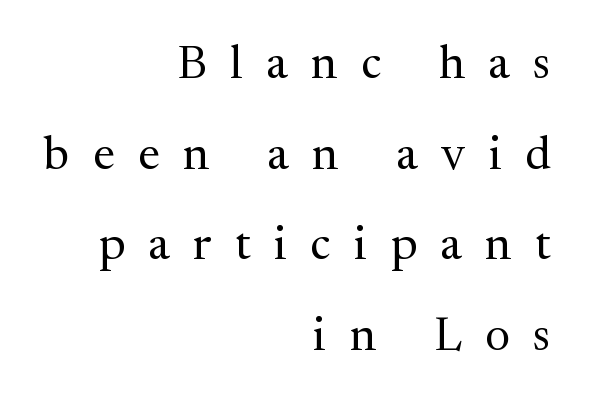
Is this a sans? No — the strokes have serifs. Ink coverage per letter is moderate at most. The rendering inserts visible extra space after every character. The space between consecutive lines is lavish. This rendering features lettering with no underline.
